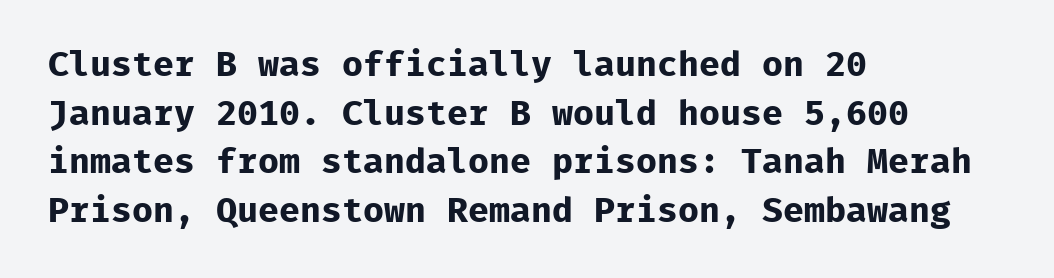
The image shows 35 px bold sans-serif type, upright, monospaced; set left-aligned, normal line spacing (1.39x), normal letter spacing, not underlined; low stroke contrast and a medium x-height.
